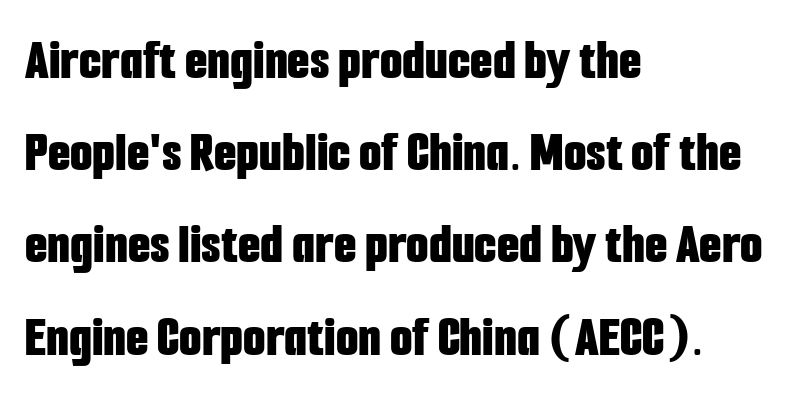
The image shows 58 px bold, condensed sans-serif type, upright; set left-aligned, normal line spacing (1.59x), normal letter spacing, not underlined; low stroke contrast and a medium x-height.
